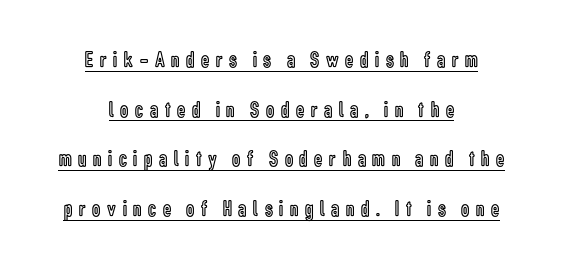
Q: Is the text italic (slanted)? A: No, it is upright.
Q: Is the text underlined? A: Yes.
Q: How is the paragraph aligned? A: Centered.
Q: Is the spacing between letters normal or unusually wide? A: Unusually wide.
Q: Is the spacing between lines tight, normal or loose? A: Loose.
